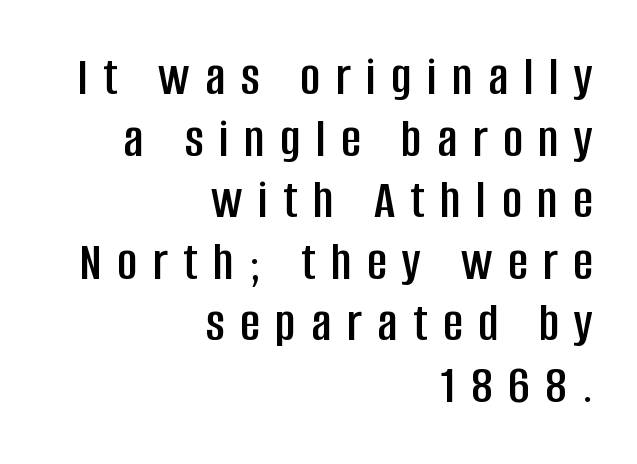
The image shows 55 px condensed sans-serif type, upright; set right-aligned, tight line spacing (1.12x), unusually wide letter spacing (+0.28 em), not underlined; low stroke contrast and a large x-height.
